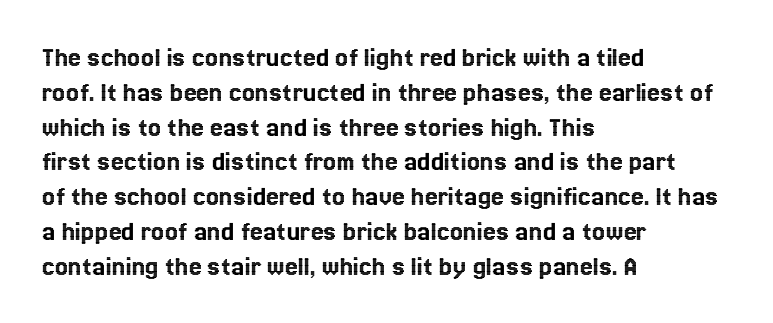
{"italic": "no", "width": "normal", "x_height": "medium", "monospaced": "no", "underline": "no", "align": "left", "line_spacing_ratio": 1.2, "letter_spacing": "normal", "letter_spacing_em": 0.0, "glyph_px": 29}
